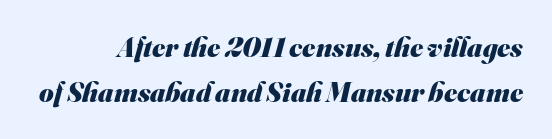
{"serif": "no", "bold": "yes", "weight": "heavy", "width": "normal", "stroke_contrast": "medium", "x_height": "small", "monospaced": "no", "underline": "no", "line_spacing": "normal", "line_spacing_ratio": 1.6, "letter_spacing": "normal", "letter_spacing_em": 0.0, "glyph_px": 28}
